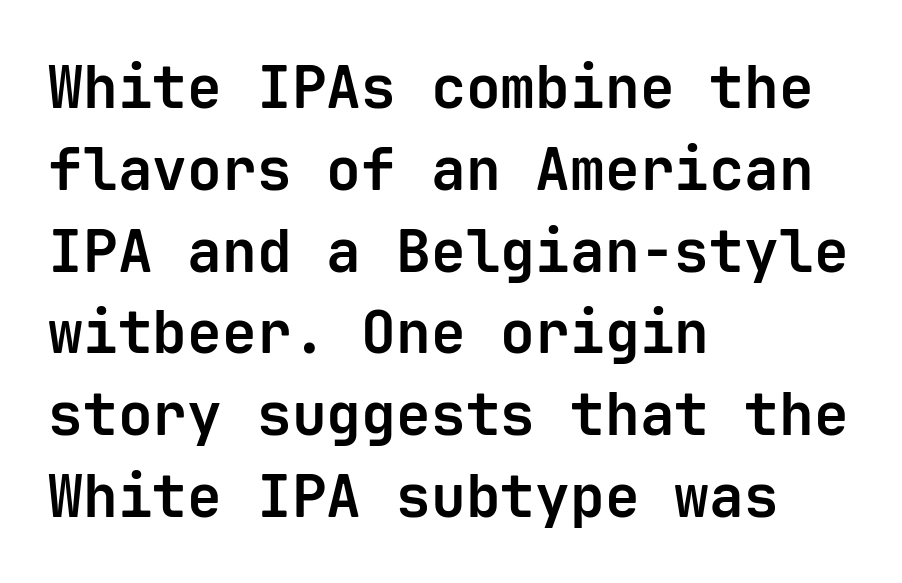
{"serif": "no", "italic": "no", "bold": "yes", "weight": "bold", "width": "normal", "stroke_contrast": "low", "x_height": "medium", "monospaced": "yes", "underline": "no", "align": "left", "line_spacing": "normal", "line_spacing_ratio": 1.41, "letter_spacing": "normal", "letter_spacing_em": 0.0, "glyph_px": 58}
